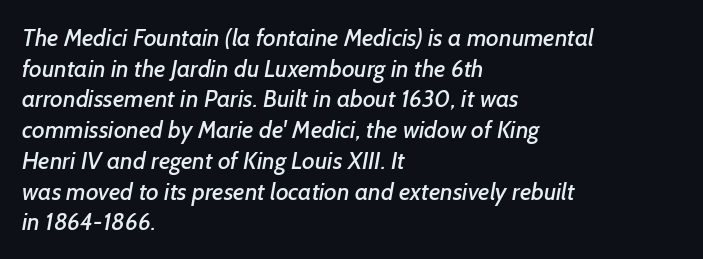
Each row of text sits above clean, open space. Here the glyphs are tracked normally, forming tight word shapes. Rows of type keep a routine distance in the vertical direction. Horizontally, the lines are justified to the leading edge only.
